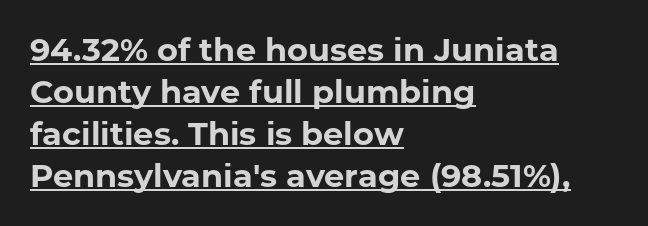
{"serif": "no", "italic": "no", "bold": "yes", "weight": "bold", "width": "normal", "stroke_contrast": "low", "x_height": "medium", "monospaced": "no", "underline": "yes", "align": "left", "line_spacing": "normal", "line_spacing_ratio": 1.31, "letter_spacing": "normal", "letter_spacing_em": 0.0, "glyph_px": 32}
